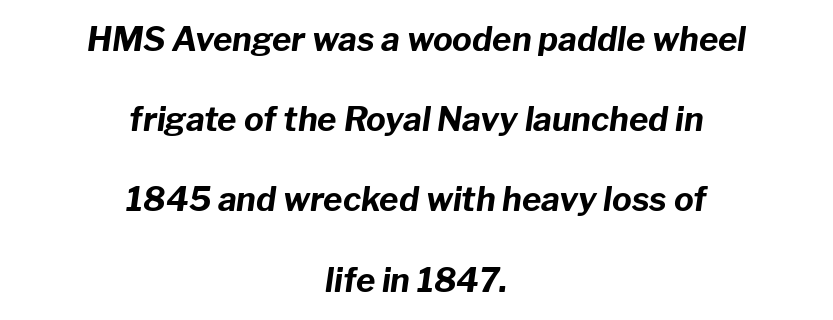
The image shows 33 px bold type, italic (leaning right); set centered, loose line spacing (2.43x), normal letter spacing, not underlined; low stroke contrast and a medium x-height.
